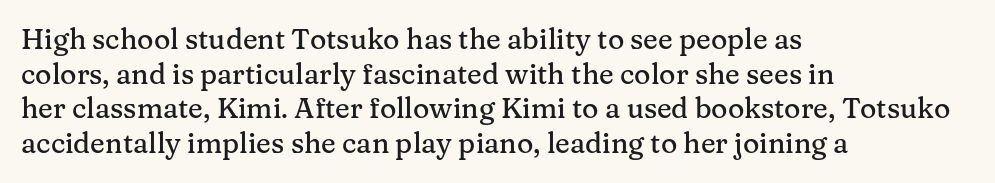
The image shows 28 px serif type, upright; set left-aligned, line spacing 1.24x, normal letter spacing, not underlined; medium stroke contrast and a medium x-height.
